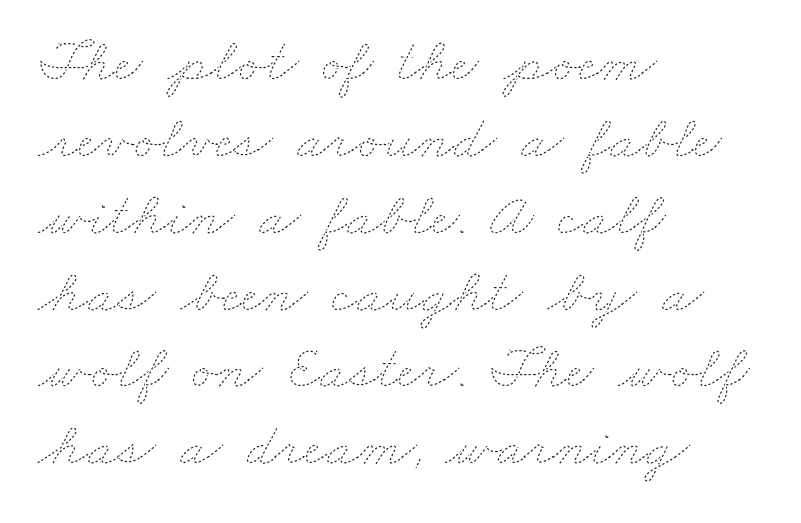
The image shows 61 px thin, wide type; set left-aligned, normal line spacing (1.26x), normal letter spacing, not underlined; low stroke contrast and a small x-height.
